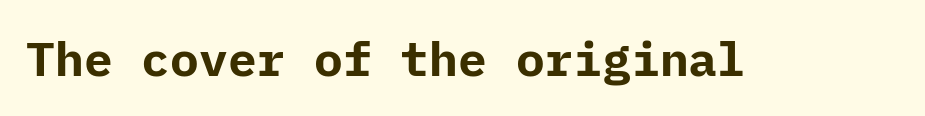
Q: Is the text bold? A: Yes.
Q: Is the text italic (slanted)? A: No, it is upright.
Q: Is the typeface a serif or a sans-serif typeface? A: Sans-serif.
Q: Is the text underlined? A: No.
Q: Is the spacing between letters normal or unusually wide? A: Normal.
Q: Width (condensed, normal, or wide)? A: Normal.
Q: Stroke contrast? A: Low.
Q: x-height? A: Medium.
